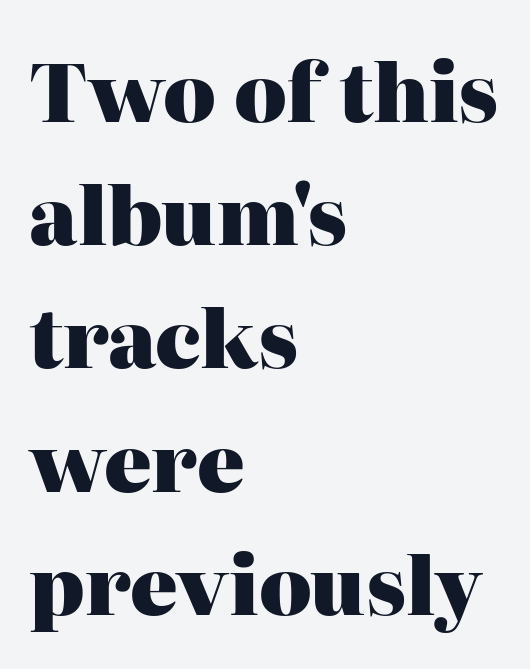
{"serif": "yes", "italic": "no", "bold": "yes", "weight": "heavy", "width": "normal", "stroke_contrast": "high", "x_height": "medium", "monospaced": "no", "underline": "no", "align": "left", "line_spacing": "normal", "line_spacing_ratio": 1.56, "letter_spacing": "normal", "letter_spacing_em": 0.0, "glyph_px": 79}
